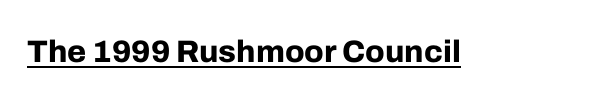
Q: Is the text bold? A: Yes.
Q: Is the text italic (slanted)? A: No, it is upright.
Q: Is the typeface a serif or a sans-serif typeface? A: Sans-serif.
Q: Is the text underlined? A: Yes.
Q: Is the spacing between letters normal or unusually wide? A: Normal.
Q: Width (condensed, normal, or wide)? A: Normal.
Q: Stroke contrast? A: Low.
Q: x-height? A: Medium.
Q: Monospaced? A: No.
